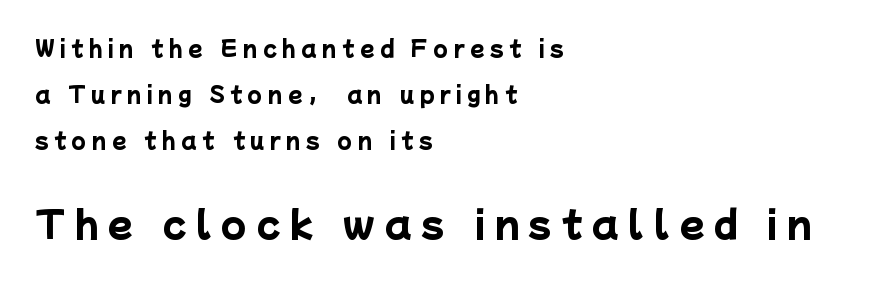
{"serif": "no", "bold": "yes", "weight": "heavy", "width": "normal", "stroke_contrast": "low", "x_height": "medium", "monospaced": "no", "underline": "no", "align": "left", "line_spacing": "loose", "line_spacing_ratio": 2.18, "letter_spacing": "wide", "letter_spacing_em": 0.26, "larger_block": "second", "size_ratio": 1.71, "glyph_px": 36}
